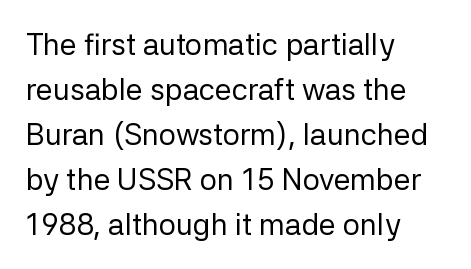
Q: Is the text bold? A: No.
Q: Is the text italic (slanted)? A: No, it is upright.
Q: Is the typeface a serif or a sans-serif typeface? A: Sans-serif.
Q: Is the text underlined? A: No.
Q: How is the paragraph aligned? A: Left-aligned.
Q: Is the spacing between letters normal or unusually wide? A: Normal.
Q: Is the spacing between lines tight, normal or loose? A: Normal.
Q: Width (condensed, normal, or wide)? A: Normal.
Q: Stroke contrast? A: Low.
Q: x-height? A: Medium.
Q: Monospaced? A: No.
